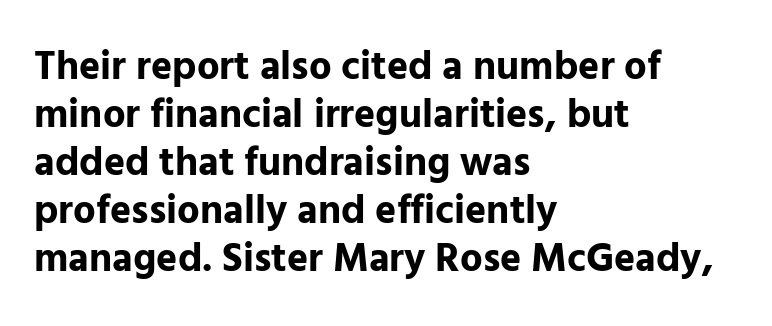
Q: Is the text bold? A: Yes.
Q: Is the text italic (slanted)? A: No, it is upright.
Q: Is the typeface a serif or a sans-serif typeface? A: Sans-serif.
Q: Is the text underlined? A: No.
Q: How is the paragraph aligned? A: Left-aligned.
Q: Is the spacing between letters normal or unusually wide? A: Normal.
Q: Width (condensed, normal, or wide)? A: Normal.
Q: Stroke contrast? A: Low.
Q: x-height? A: Medium.
Q: Monospaced? A: No.
